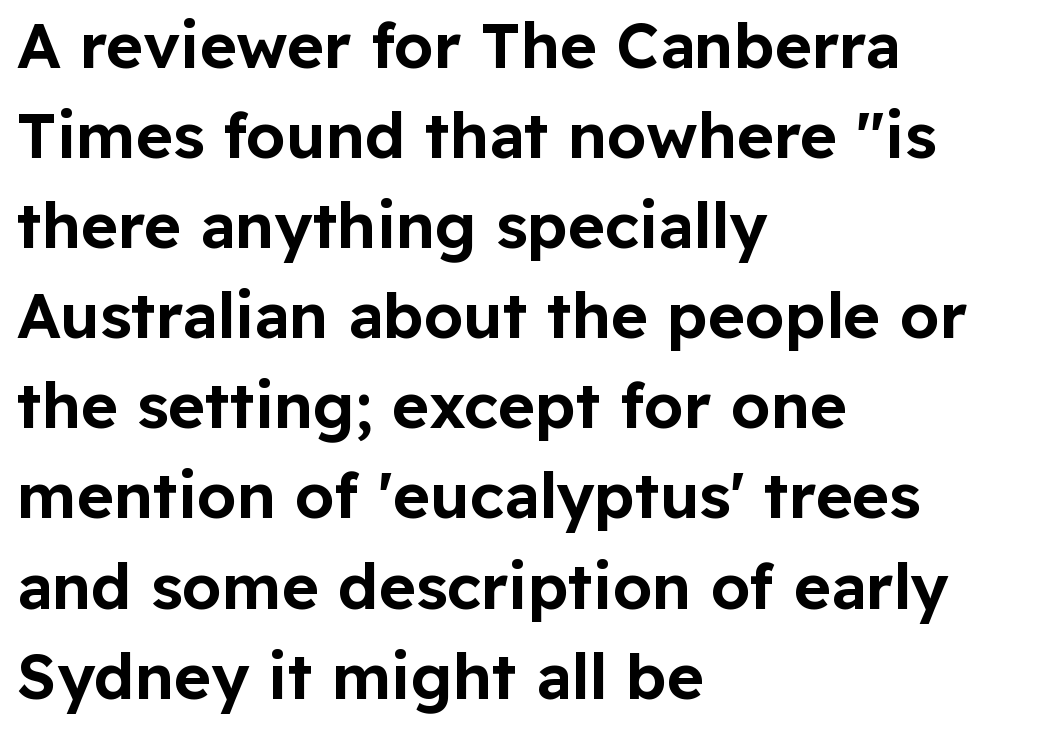
Line beginnings align vertically; line endings do not. Typographically, this falls in the sans-serif category. The space directly below the letters is spotless. Tracking value appears to be zero — textbook default spacing.
